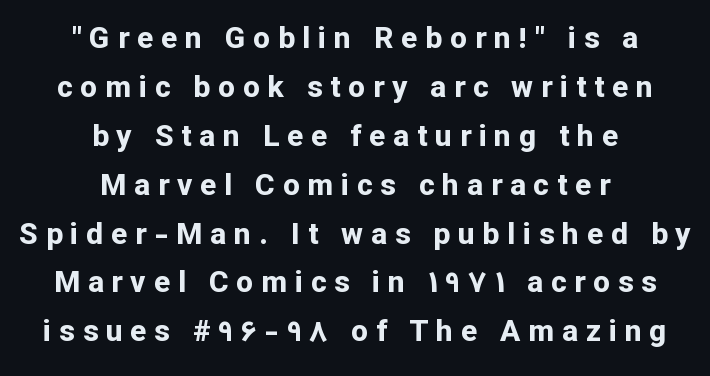
{"serif": "no", "italic": "no", "bold": "yes", "weight": "bold", "width": "normal", "stroke_contrast": "low", "x_height": "medium", "monospaced": "no", "underline": "no", "align": "center", "line_spacing": "normal", "line_spacing_ratio": 1.63, "letter_spacing": "wide", "letter_spacing_em": 0.26, "glyph_px": 30}
